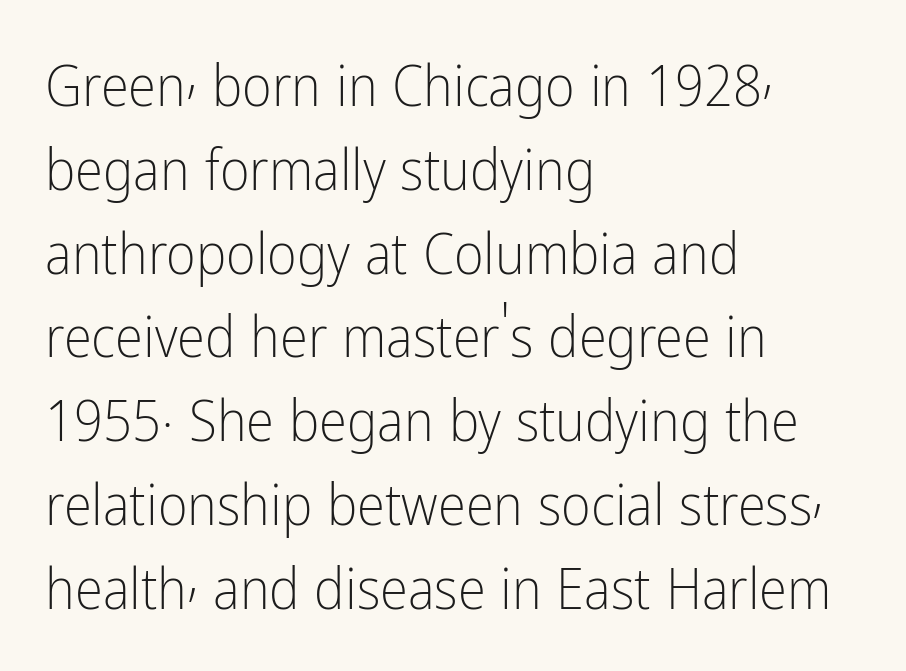
The image shows 57 px light, condensed sans-serif type, upright; set left-aligned, normal line spacing (1.47x), normal letter spacing, not underlined; low stroke contrast and a medium x-height.
